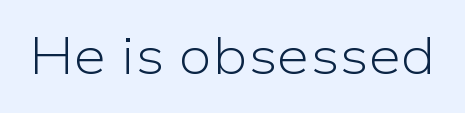
The image shows 53 px light sans-serif type, upright; set normal letter spacing, not underlined; low stroke contrast and a medium x-height.
